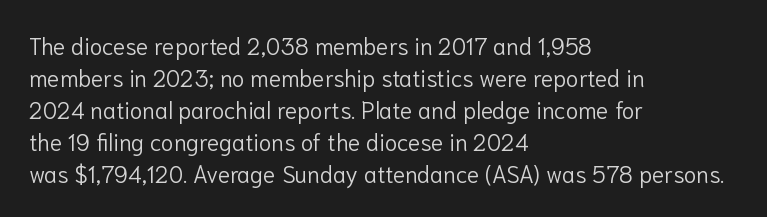
The image shows 23 px text type, upright; set left-aligned, normal line spacing (1.39x), normal letter spacing, not underlined.
